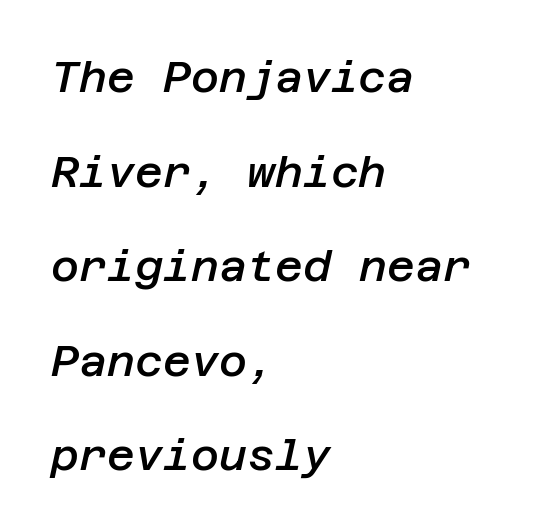
This rendering leaves character spacing at its baseline value. No word sits above an underline. A student would call this left alignment; a typographer would say flush left, rag right. In terms of leading, this rendering errs on the spacious side. The letters are semibold — heavier than regular but short of a full bold. Characters are canted at an angle relative to the baseline's perpendicular.
